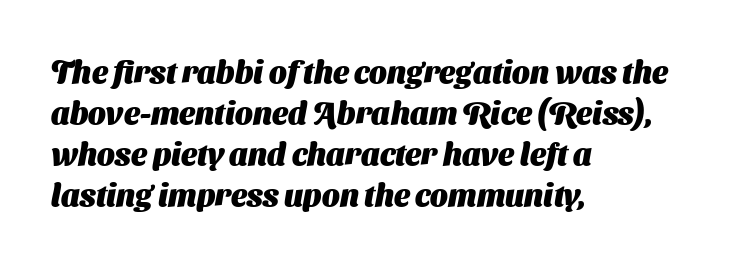
Q: Is the text bold? A: Yes.
Q: Is the typeface a serif or a sans-serif typeface? A: Sans-serif.
Q: Is the text underlined? A: No.
Q: How is the paragraph aligned? A: Left-aligned.
Q: Is the spacing between letters normal or unusually wide? A: Normal.
Q: Is the spacing between lines tight, normal or loose? A: Normal.
Q: Width (condensed, normal, or wide)? A: Normal.
Q: Stroke contrast? A: Medium.
Q: x-height? A: Medium.
Q: Monospaced? A: No.
